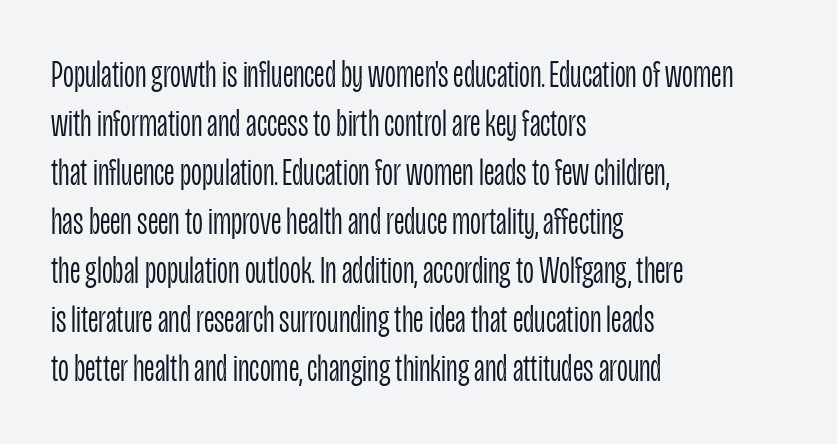
{"serif": "no", "italic": "no", "bold": "no", "weight": "light", "width": "condensed", "stroke_contrast": "low", "x_height": "large", "monospaced": "no", "underline": "no", "align": "left", "line_spacing": "normal", "line_spacing_ratio": 1.29, "letter_spacing": "normal", "letter_spacing_em": 0.0, "glyph_px": 38}
